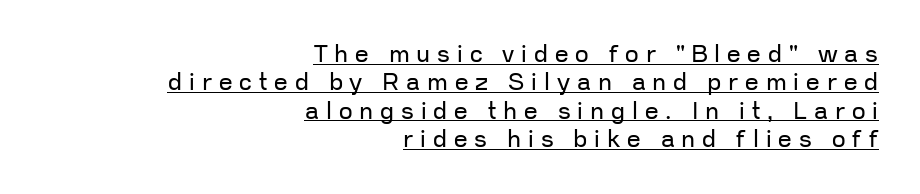
Quick note: not italic, upright. A flush-right, rag-left setting is used for this passage. Someone cranked the tracking dial way up on this one. This reads as an unemphasized weight, regular at the heaviest. Has an underline been added? It has.
